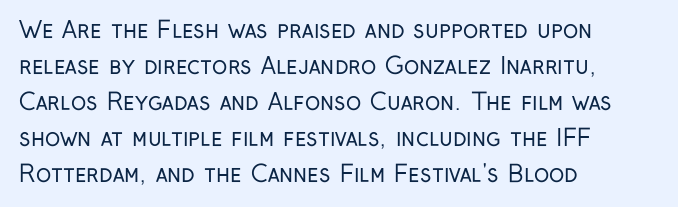
Nothing unusual about the tracking: characters are spaced as the font intends. The typesetter chose a ragged-right arrangement here. Vertical strokes here are truly vertical. In terms of leading, this rendering sits right in the middle.
